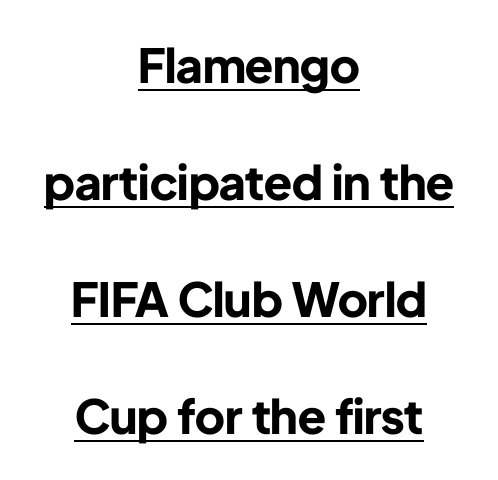
The image shows 47 px bold sans-serif type, upright; set centered, loose line spacing (2.49x), normal letter spacing, underlined; low stroke contrast and a medium x-height.
